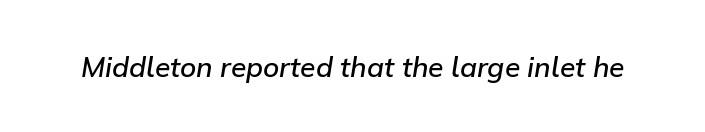
This rendering leaves character spacing at its baseline value. The text carries the slant typical of an italic or oblique font. The letters advance in unequal steps, a hallmark of proportional type. This is the in-between weight designers call semibold or demi.
